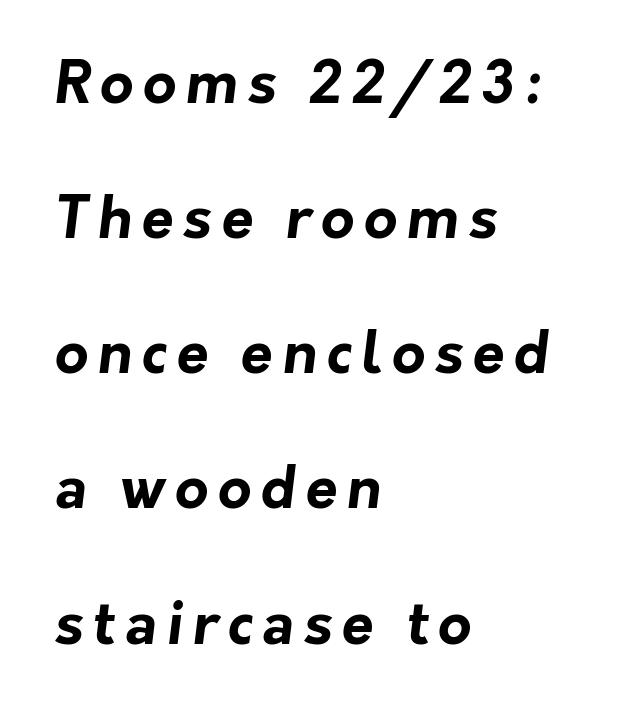
Line beginnings align vertically; line endings do not. Varying glyph widths throughout — classic text-font behaviour. Notice how thick the strokes are: this is what a full bold looks like. Successive baselines arrive slowly, with a big drop between each. Nobody drew a line under any word here. Examine the stroke ends and you'll find no serifs.
